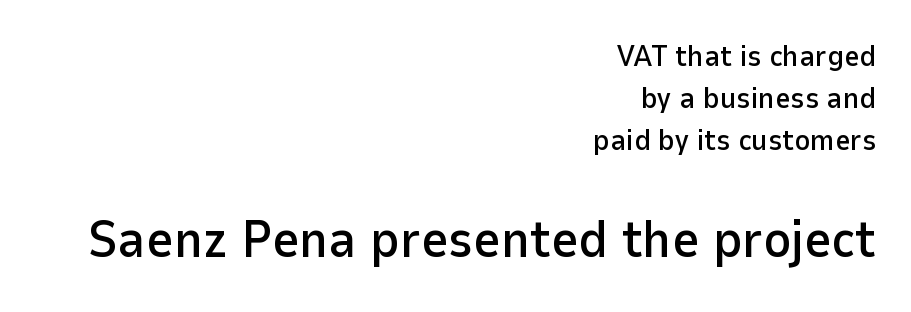
A typesetter would call this leading conventional body-copy spacing. Unlike italic type, these characters show no tilt at all. The emphasis by scale lands on block number two, below. Tracking value appears to be zero — textbook default spacing.
